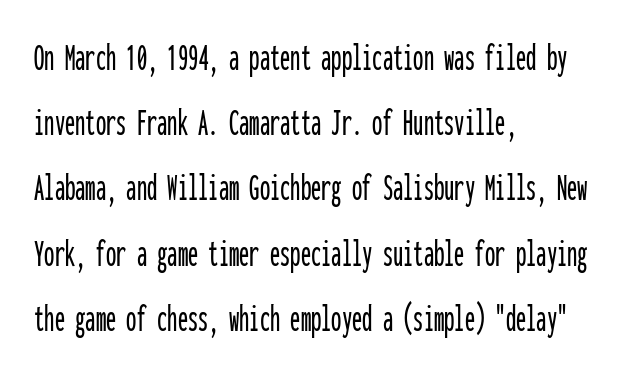
{"serif": "no", "italic": "no", "width": "condensed", "stroke_contrast": "low", "x_height": "medium", "monospaced": "yes", "underline": "no", "align": "left", "line_spacing": "normal", "line_spacing_ratio": 1.59, "letter_spacing": "normal", "letter_spacing_em": 0.0, "glyph_px": 41}
